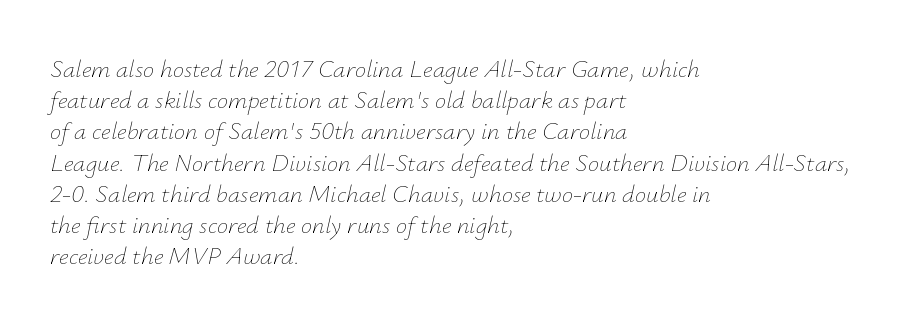
Line beginnings align vertically; line endings do not. This block has exactly the height ordinary leading produces. The lettering tilts uniformly, giving the passage an italic look. Lines of text with bare space underneath.
